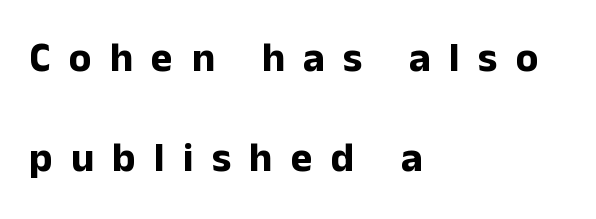
Q: Is the text bold? A: Yes.
Q: Is the text italic (slanted)? A: No, it is upright.
Q: Is the typeface a serif or a sans-serif typeface? A: Sans-serif.
Q: Is the text underlined? A: No.
Q: How is the paragraph aligned? A: Left-aligned.
Q: Is the spacing between letters normal or unusually wide? A: Unusually wide.
Q: Is the spacing between lines tight, normal or loose? A: Loose.
Q: Width (condensed, normal, or wide)? A: Normal.
Q: Stroke contrast? A: Low.
Q: x-height? A: Medium.
Q: Monospaced? A: No.
